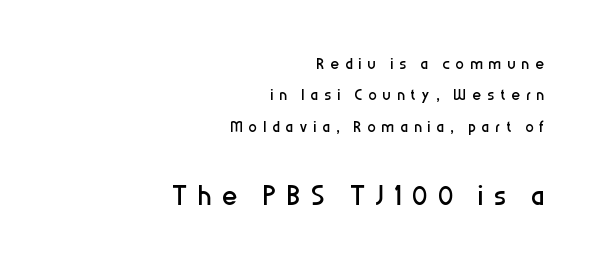
Q: Is the text bold? A: No.
Q: Is the text italic (slanted)? A: No, it is upright.
Q: Is the typeface a serif or a sans-serif typeface? A: Sans-serif.
Q: Is the text underlined? A: No.
Q: How is the paragraph aligned? A: Right-aligned.
Q: Is the spacing between letters normal or unusually wide? A: Unusually wide.
Q: Is the spacing between lines tight, normal or loose? A: Normal.
Q: Which block of text is set in a larger size, the first (top) or the second (bottom)? A: The second (bottom) one.
Q: Width (condensed, normal, or wide)? A: Condensed.
Q: Stroke contrast? A: Low.
Q: x-height? A: Medium.
Q: Monospaced? A: No.
